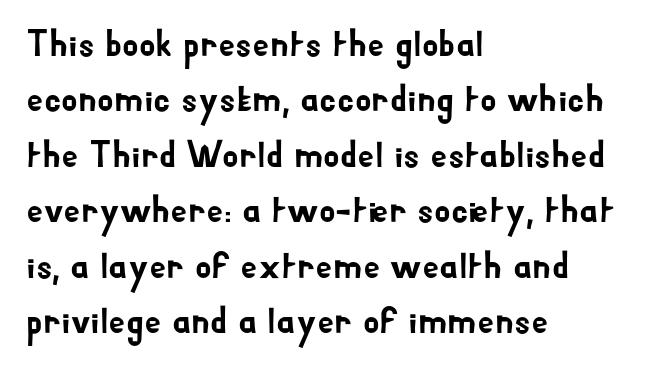
{"serif": "no", "italic": "no", "width": "normal", "stroke_contrast": "low", "x_height": "small", "monospaced": "no", "underline": "no", "align": "left", "line_spacing": "normal", "line_spacing_ratio": 1.46, "letter_spacing": "normal", "letter_spacing_em": 0.0, "glyph_px": 38}
